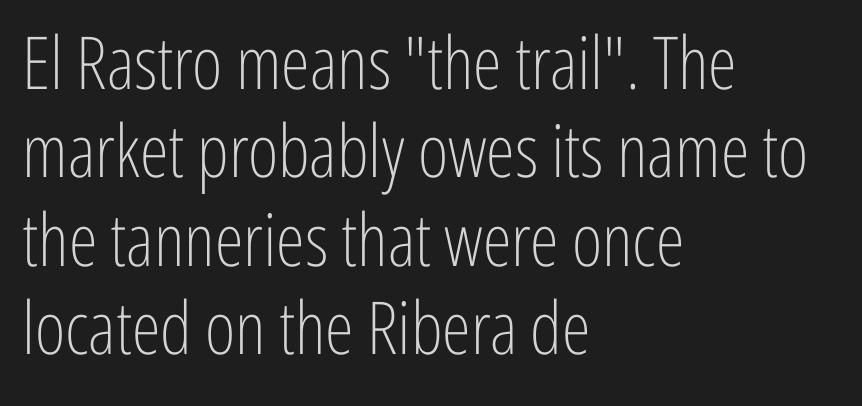
No extra ink here — the face is not bold. Italic? Not at all — the glyphs are vertical. Proportional: the letters do not fall into vertical columns. Compared with typical body copy, the letter spacing here is the same. These lines stack with their left ends in a neat column. The letters carry no serifs — their stems end cleanly without finishing strokes.
